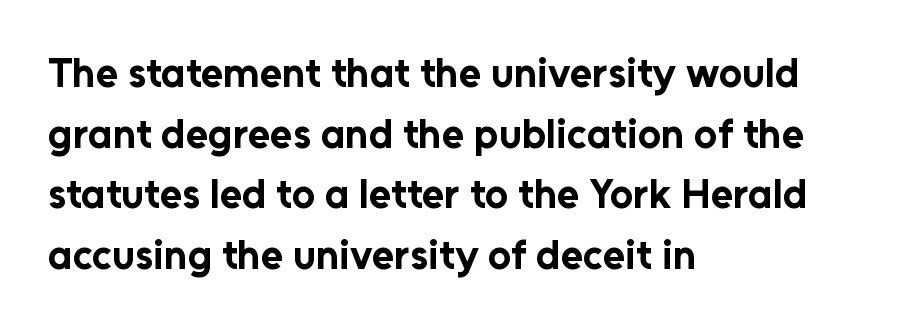
{"serif": "no", "italic": "no", "bold": "yes", "weight": "bold", "width": "normal", "stroke_contrast": "low", "x_height": "medium", "monospaced": "no", "underline": "no", "align": "left", "line_spacing": "normal", "line_spacing_ratio": 1.48, "letter_spacing": "normal", "letter_spacing_em": 0.0, "glyph_px": 41}
